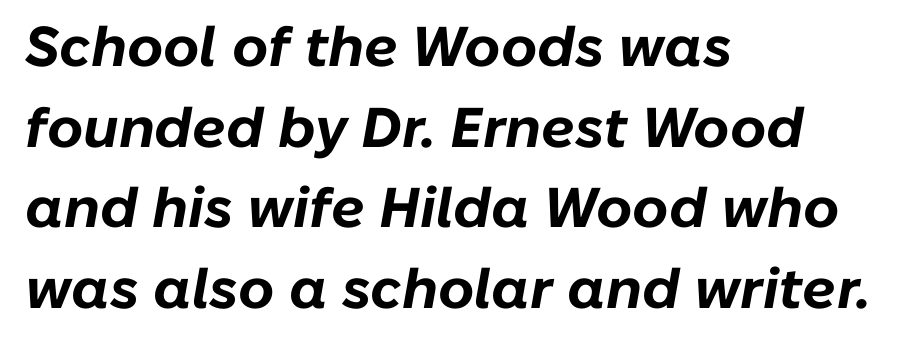
The image shows 56 px bold type, italic (leaning right); set left-aligned, normal line spacing (1.44x), normal letter spacing, not underlined; low stroke contrast and a medium x-height.
